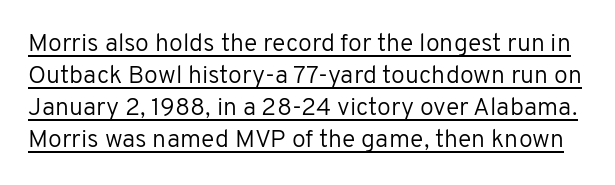
Q: Is the text bold? A: No.
Q: Is the text italic (slanted)? A: No, it is upright.
Q: Is the text underlined? A: Yes.
Q: Is the spacing between letters normal or unusually wide? A: Normal.
Q: Is the spacing between lines tight, normal or loose? A: Normal.
